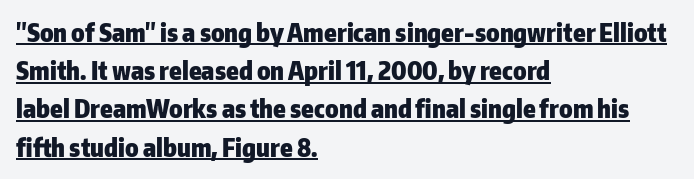
{"italic": "no", "bold": "yes", "underline": "yes", "align": "left", "line_spacing": "normal", "line_spacing_ratio": 1.53, "letter_spacing": "normal", "letter_spacing_em": 0.0, "glyph_px": 25}
